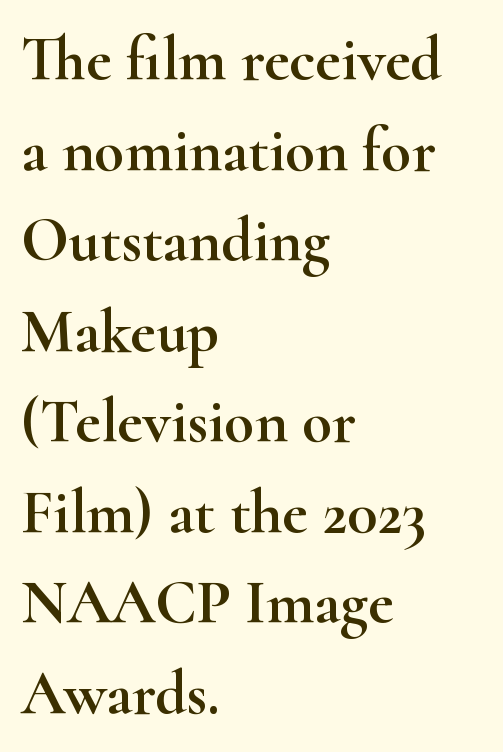
Tracking here is standard; glyphs follow each other at the usual distance. Where is the straight margin? On the left. In terms of leading, this rendering sits right in the middle. Examine the stroke ends and you'll spot serifs. The letters advance in unequal steps, a hallmark of proportional type.
